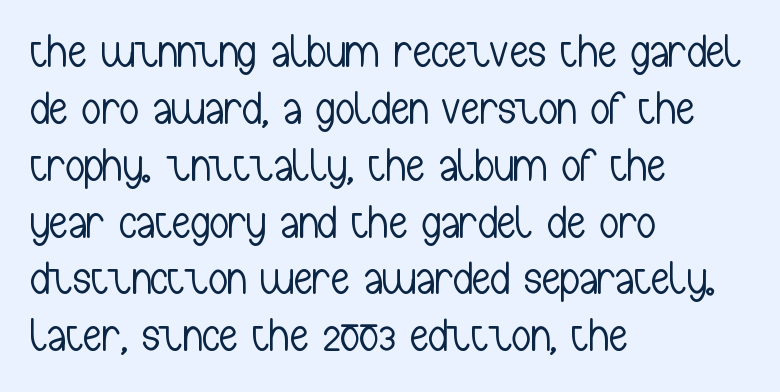
The image shows 47 px light, condensed sans-serif type, upright; set left-aligned, line spacing 1.21x, normal letter spacing, not underlined; low stroke contrast and a medium x-height.
